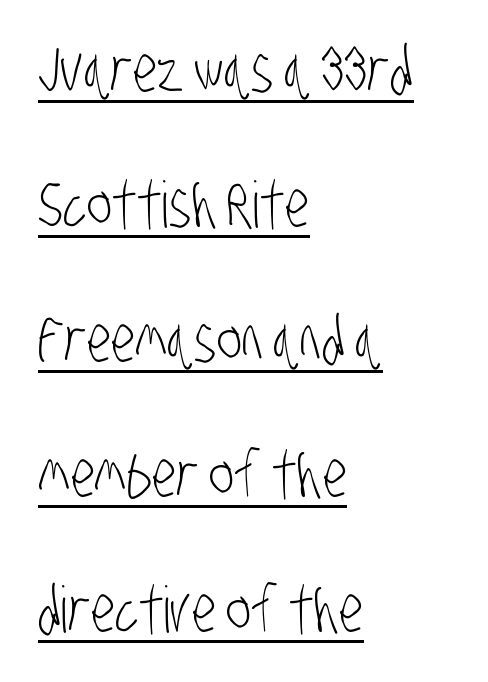
{"serif": "no", "bold": "no", "weight": "light", "width": "condensed", "stroke_contrast": "low", "x_height": "large", "monospaced": "no", "underline": "yes", "align": "left", "line_spacing": "loose", "line_spacing_ratio": 2.11, "letter_spacing": "normal", "letter_spacing_em": 0.0, "glyph_px": 64}
